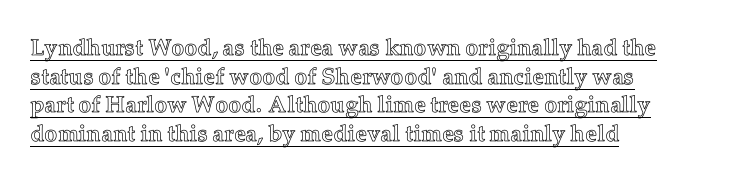
{"italic": "no", "underline": "yes", "align": "left", "line_spacing_ratio": 1.24, "letter_spacing": "normal", "letter_spacing_em": 0.0, "glyph_px": 23}
